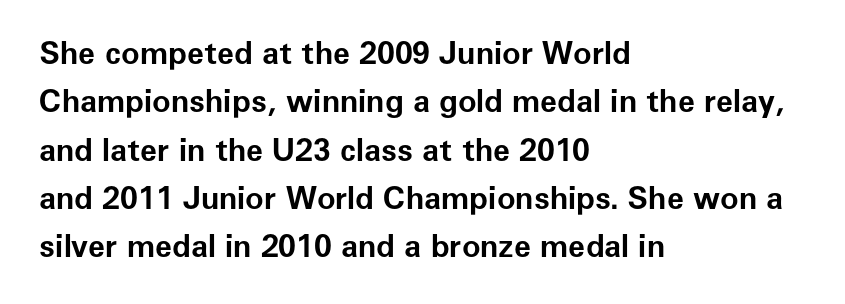
The image shows 31 px bold sans-serif type, upright; set left-aligned, normal line spacing (1.56x), normal letter spacing, not underlined; low stroke contrast and a medium x-height.
